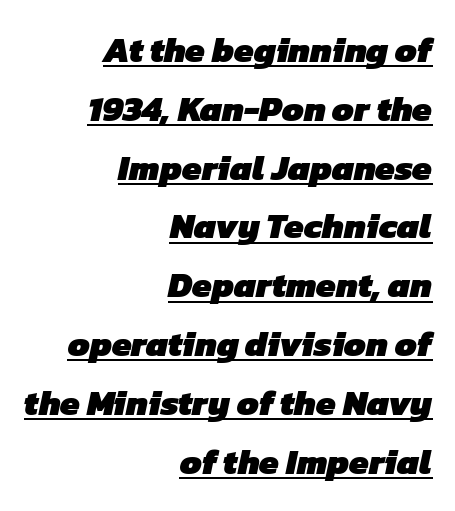
Q: Is the text bold? A: Yes.
Q: Is the typeface a serif or a sans-serif typeface? A: Sans-serif.
Q: Is the text underlined? A: Yes.
Q: How is the paragraph aligned? A: Right-aligned.
Q: Is the spacing between letters normal or unusually wide? A: Normal.
Q: Is the spacing between lines tight, normal or loose? A: Normal.
Q: Width (condensed, normal, or wide)? A: Normal.
Q: Stroke contrast? A: Low.
Q: x-height? A: Medium.
Q: Monospaced? A: No.
